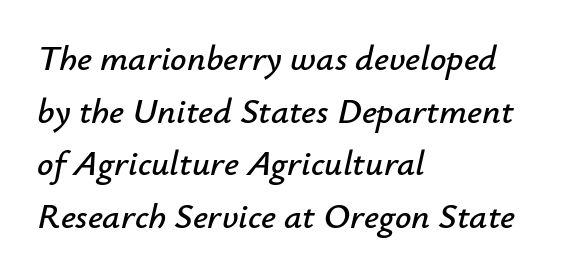
This sample has the flowing, uneven cadence of proportional lettering. Honestly, the row spacing looks completely unremarkable. The letters are slanted; this is an italic face. Nothing unusual about the tracking: characters are spaced as the font intends. Clear beneath every line of the passage. The compositor pushed each line to the left boundary.
